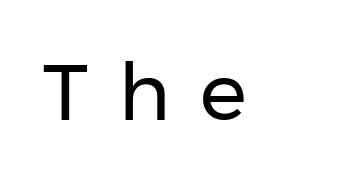
These lines are rendered in a variable-pitch font. The letters are spread apart with noticeably loose tracking. The baseline area is clear. Rendered with straight, roman letterforms. On a weight scale, this lands at 450 or below. The font family rendered here belongs to the sans-serif group.
